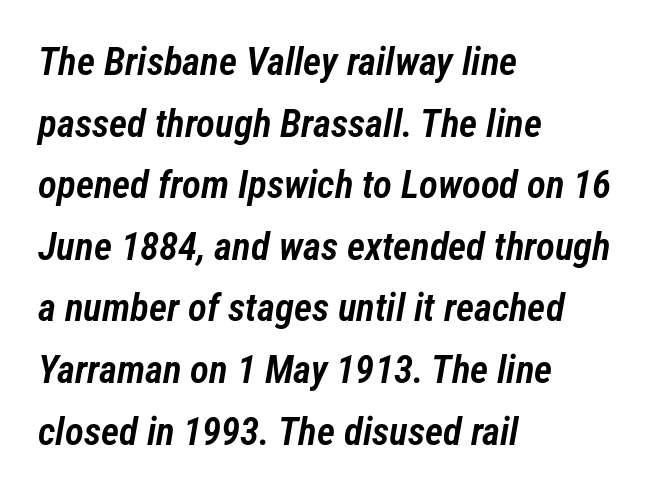
The image shows 39 px semibold, condensed type, italic (leaning right); set left-aligned, normal line spacing (1.58x), normal letter spacing, not underlined; low stroke contrast and a medium x-height.
